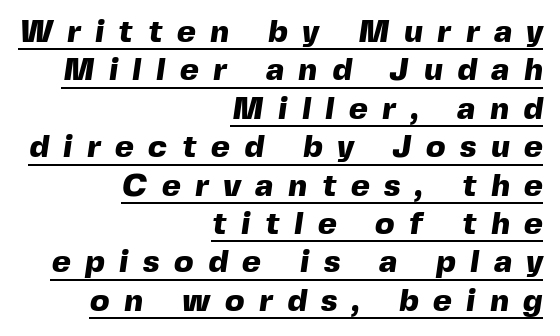
{"serif": "no", "bold": "yes", "weight": "heavy", "width": "normal", "x_height": "medium", "monospaced": "no", "underline": "yes", "align": "right", "line_spacing_ratio": 1.2, "letter_spacing": "wide", "letter_spacing_em": 0.46, "glyph_px": 32}
